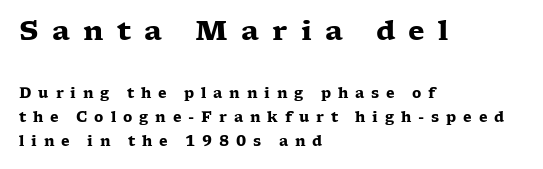
{"italic": "no", "bold": "yes", "underline": "no", "align": "left", "line_spacing_ratio": 1.71, "letter_spacing": "wide", "letter_spacing_em": 0.49, "larger_block": "first", "size_ratio": 1.93, "glyph_px": 27}
